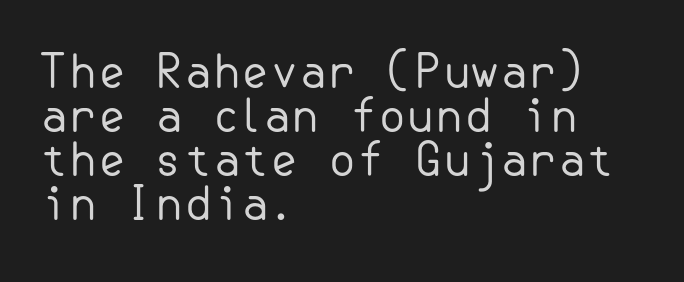
{"serif": "no", "italic": "no", "bold": "no", "weight": "regular", "width": "normal", "stroke_contrast": "low", "x_height": "small", "underline": "no", "align": "left", "line_spacing": "tight", "line_spacing_ratio": 0.96, "letter_spacing": "normal", "letter_spacing_em": 0.0, "glyph_px": 46}
